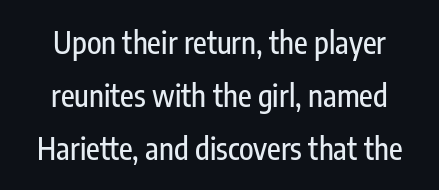
The image shows 30 px condensed sans-serif type, upright; set line spacing 1.76x, normal letter spacing, not underlined; low stroke contrast and a medium x-height.
